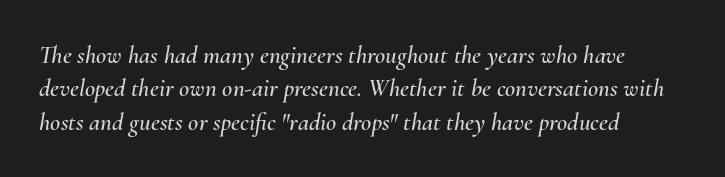
Q: Is the text italic (slanted)? A: Yes, it leans right by about 10 degrees.
Q: Is the text underlined? A: No.
Q: How is the paragraph aligned? A: Left-aligned.
Q: Is the spacing between letters normal or unusually wide? A: Normal.
Q: Is the spacing between lines tight, normal or loose? A: Normal.
